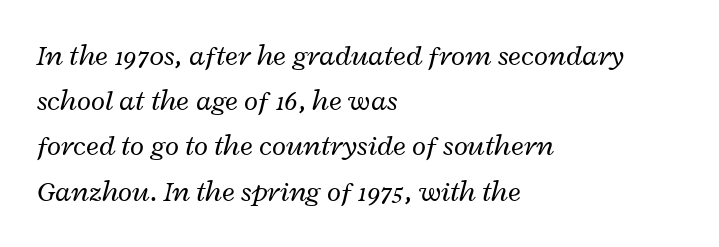
Regular leading. The typography opts for an oblique posture over an upright one. Unmarked baselines from the first word to the last. Alignment: flush left.
